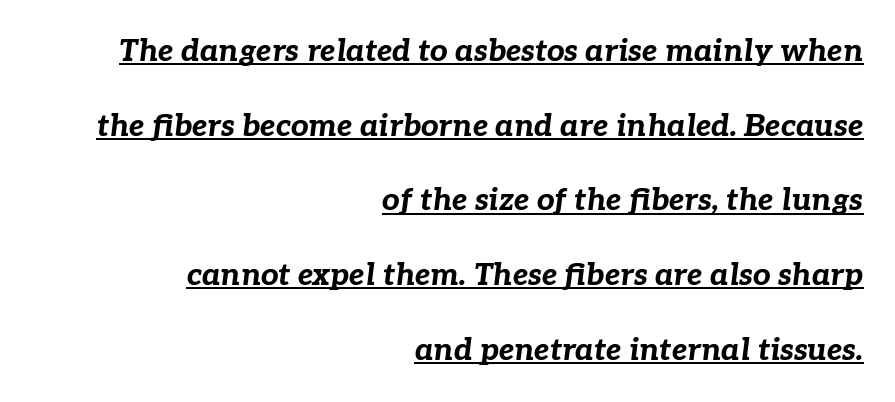
Inter-character spacing is left at the font's built-in metrics. The specimen includes a rule beneath the text block's lines. The face used here has a pronounced slope to its letters. The setting favours the right margin, as signatures and pull-quotes sometimes do.
